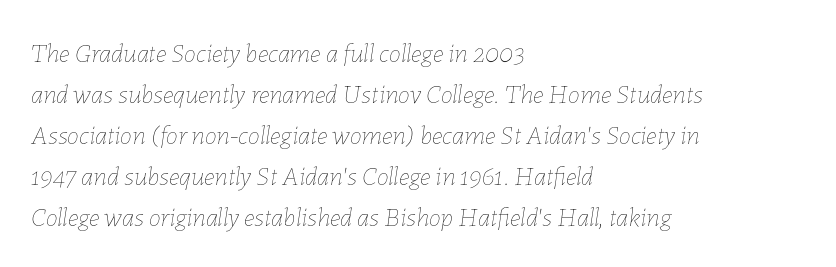
The image shows 27 px text type, italic (leaning right); set left-aligned, normal line spacing (1.52x), normal letter spacing, not underlined.
